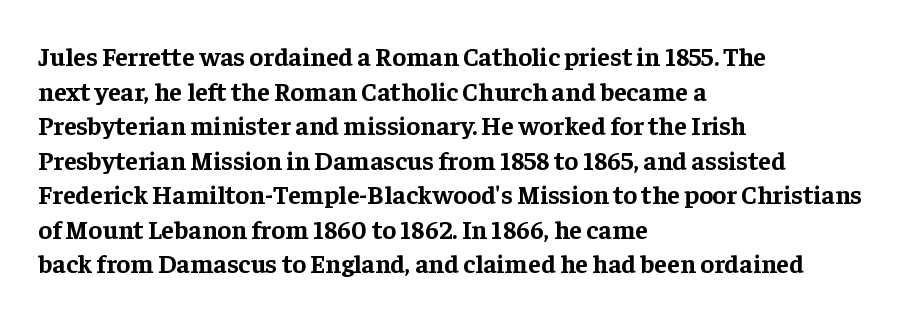
Do the letters lean? They stand straight. Standard letterfit; no display-style spreading of the glyphs. The strip under each line holds only bare page. The rendering anchors every line to the left-hand side. The glyphs have the mass of a bold cut. Quick note: interline space is typical.
